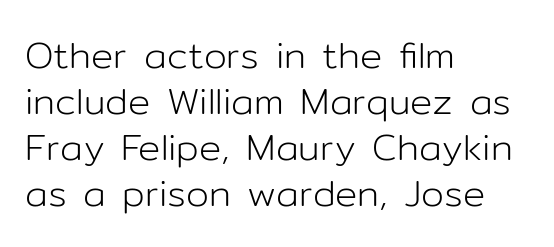
Ordinary non-slanted type is in use. These lines are set flush left with a ragged right edge. Here the designer chose a conventional face with non-uniform glyph widths. There is no visible air inserted between adjacent glyphs. The strokes are not fattened; the text isn't bold.
